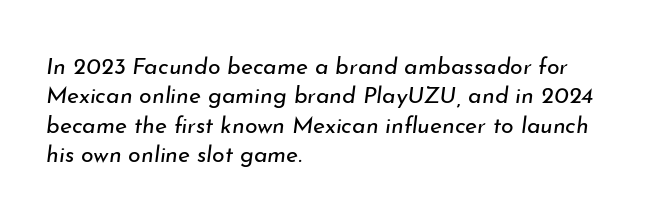
Horizontally, the lines are justified to the leading edge only. The lines sit at an ordinary, default distance from one another. Stems here are at most as thick as an everyday book face. Characters are canted at an angle relative to the baseline's perpendicular.
